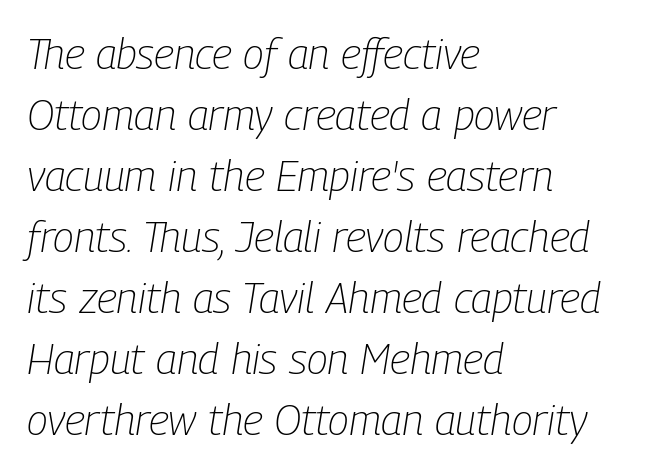
The image shows 43 px light, condensed type, italic (leaning right); set left-aligned, normal line spacing (1.42x), normal letter spacing, not underlined; low stroke contrast and a medium x-height.
